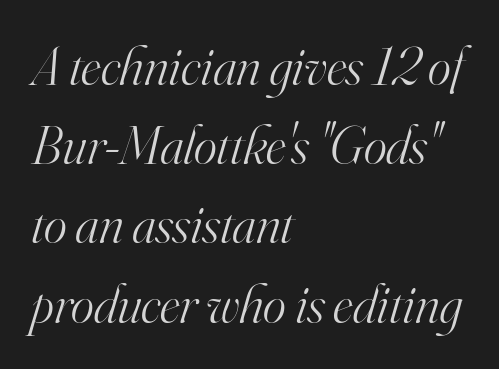
A classic flush-left, rag-right setting is used for this passage. A bare baseline throughout the passage. The typeface has the unassuming heft of standard copy or less. Posture: slanted. How are the letters spaced? Ordinarily, with no added tracking.
